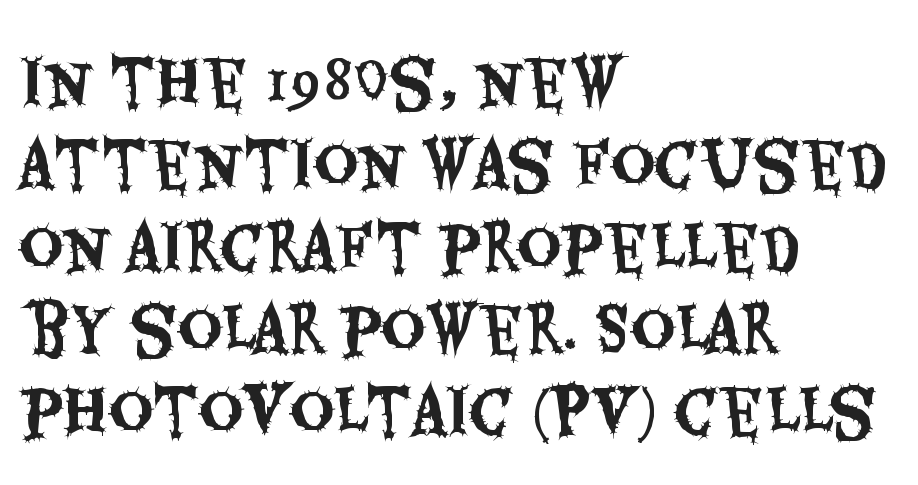
Q: Is the text italic (slanted)? A: No, it is upright.
Q: Is the typeface a serif or a sans-serif typeface? A: Sans-serif.
Q: Is the text underlined? A: No.
Q: How is the paragraph aligned? A: Left-aligned.
Q: Is the spacing between letters normal or unusually wide? A: Normal.
Q: Is the spacing between lines tight, normal or loose? A: Normal.
Q: Width (condensed, normal, or wide)? A: Condensed.
Q: Stroke contrast? A: Medium.
Q: x-height? A: Large.
Q: Monospaced? A: No.
